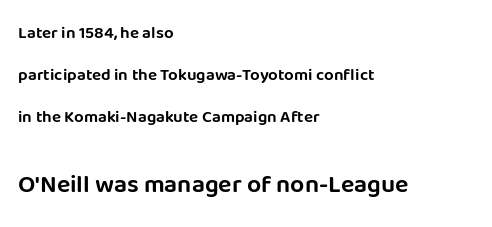
The image shows 25 px text type, upright; set left-aligned, loose line spacing (2.46x), normal letter spacing, not underlined; the second (bottom) block is 1.47x larger.
